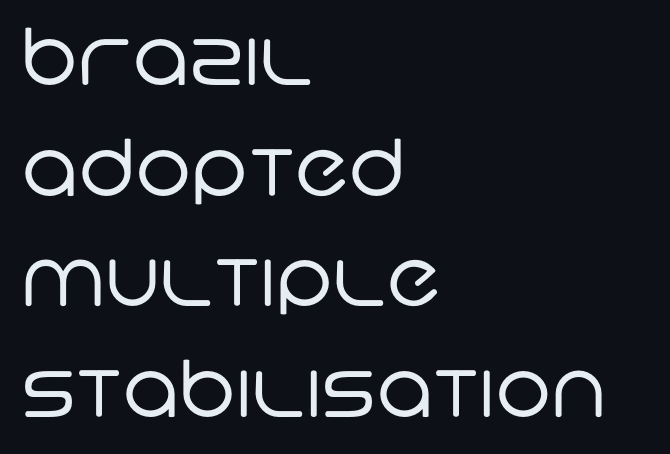
The image shows 79 px regular-weight sans-serif type; set left-aligned, normal line spacing (1.4x), normal letter spacing, not underlined; low stroke contrast and a large x-height.
